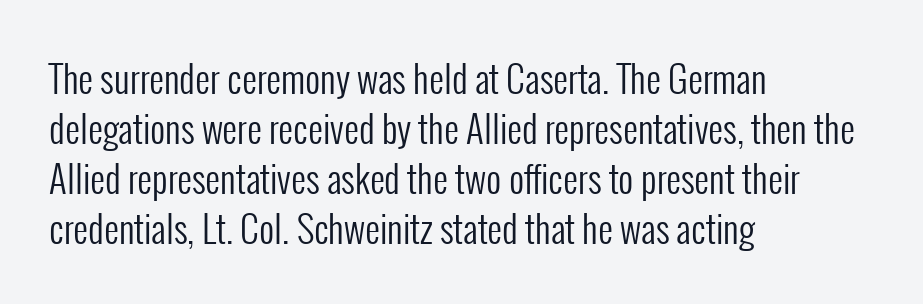
Q: Is the text bold? A: No.
Q: Is the text italic (slanted)? A: No, it is upright.
Q: Is the typeface a serif or a sans-serif typeface? A: Sans-serif.
Q: Is the text underlined? A: No.
Q: How is the paragraph aligned? A: Left-aligned.
Q: Is the spacing between letters normal or unusually wide? A: Normal.
Q: Is the spacing between lines tight, normal or loose? A: Normal.
Q: Width (condensed, normal, or wide)? A: Condensed.
Q: Stroke contrast? A: Low.
Q: x-height? A: Medium.
Q: Monospaced? A: No.
